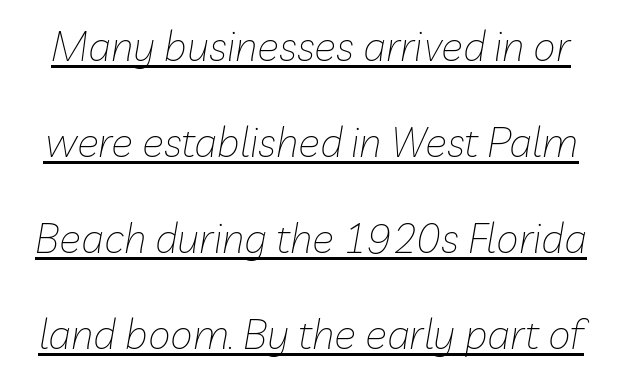
Underlined type. Each new line begins a long way beneath the previous one. These lines are rendered in a variable-pitch font. The font's italic variant was chosen for this text. Is the letter spacing exaggerated? No — it looks like the ordinary default. The passage shown is not bold in any degree.
